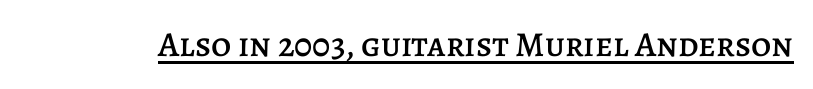
{"italic": "no", "width": "normal", "stroke_contrast": "low", "x_height": "large", "monospaced": "no", "underline": "yes", "letter_spacing": "normal", "letter_spacing_em": 0.0, "glyph_px": 35}
